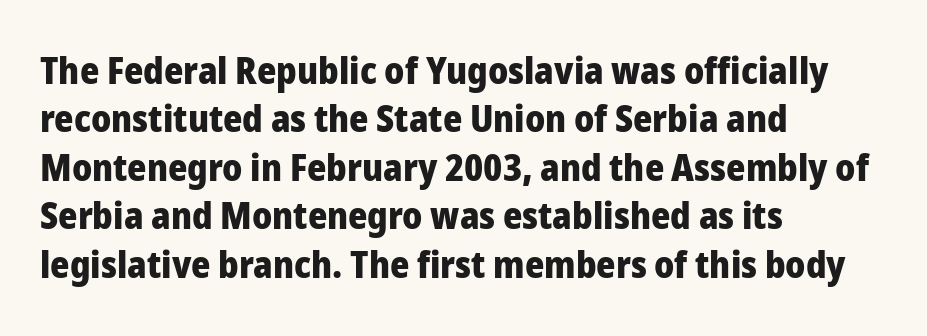
The image shows 37 px heavy sans-serif type, upright; set left-aligned, normal line spacing (1.31x), normal letter spacing, not underlined; low stroke contrast and a medium x-height.
